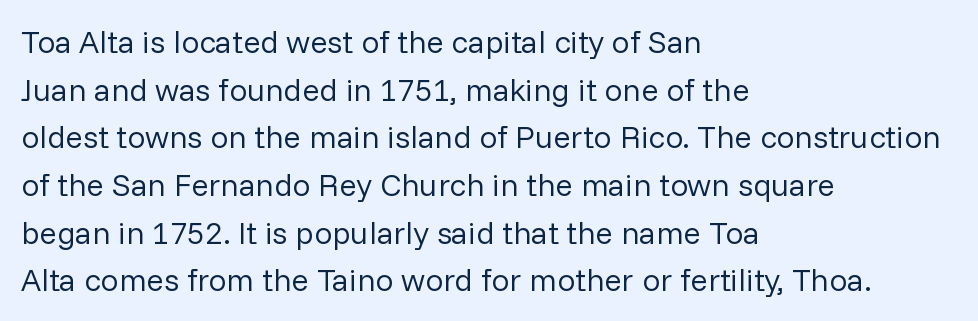
The image shows 32 px regular-weight sans-serif type, upright; set left-aligned, normal line spacing (1.49x), normal letter spacing, not underlined; low stroke contrast and a medium x-height.
